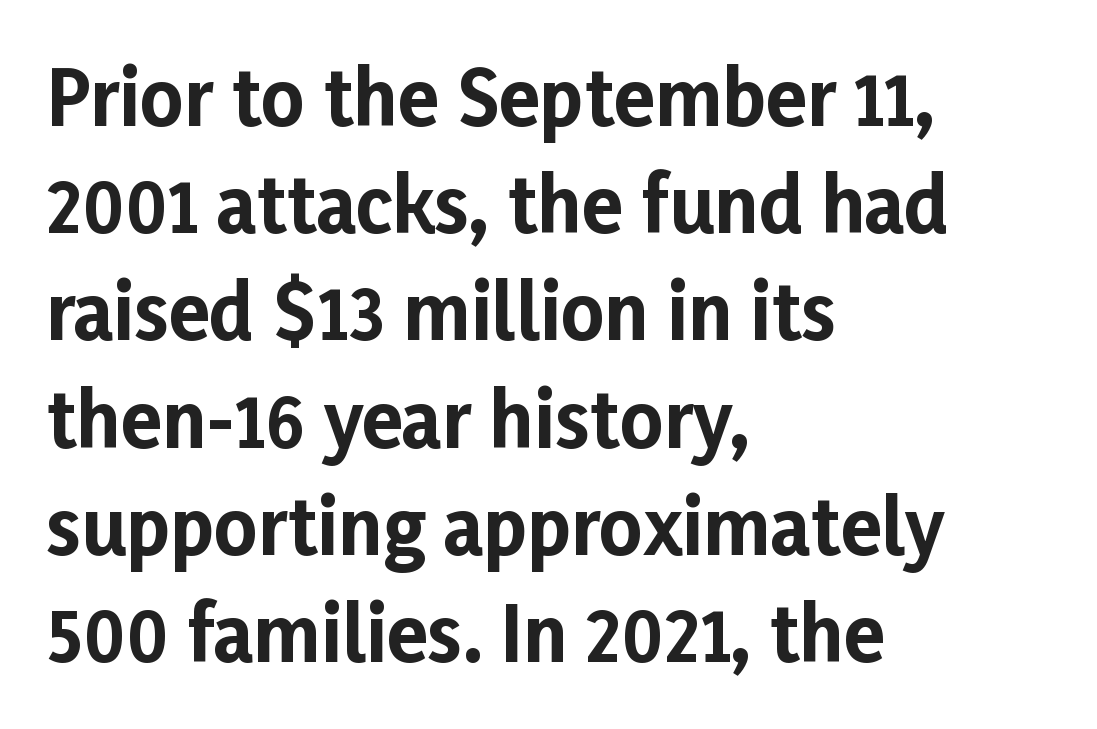
Q: Is the text bold? A: Yes.
Q: Is the text italic (slanted)? A: No, it is upright.
Q: Is the typeface a serif or a sans-serif typeface? A: Sans-serif.
Q: Is the text underlined? A: No.
Q: How is the paragraph aligned? A: Left-aligned.
Q: Is the spacing between letters normal or unusually wide? A: Normal.
Q: Is the spacing between lines tight, normal or loose? A: Normal.
Q: Width (condensed, normal, or wide)? A: Normal.
Q: Stroke contrast? A: Low.
Q: x-height? A: Medium.
Q: Monospaced? A: No.
